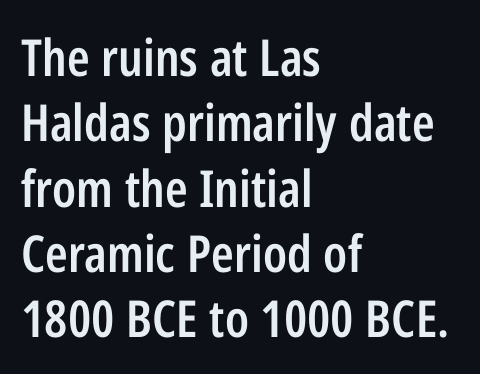
The image shows 51 px semibold, condensed sans-serif type, upright; set left-aligned, normal line spacing (1.28x), normal letter spacing, not underlined; low stroke contrast and a medium x-height.
